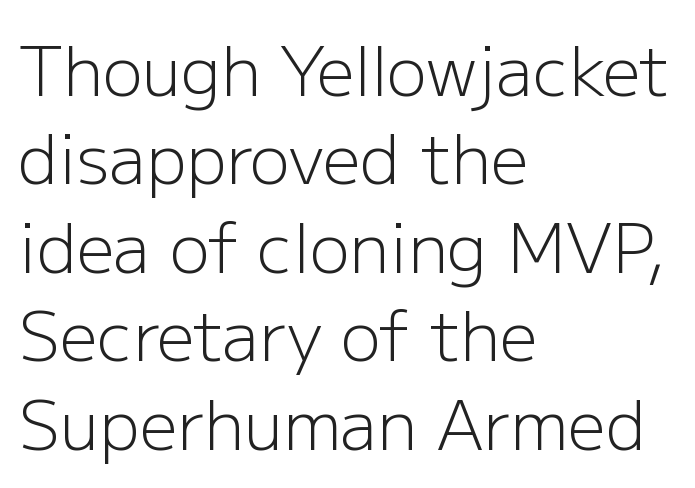
The image shows 67 px light sans-serif type, upright; set left-aligned, normal line spacing (1.32x), normal letter spacing, not underlined; low stroke contrast and a medium x-height.
